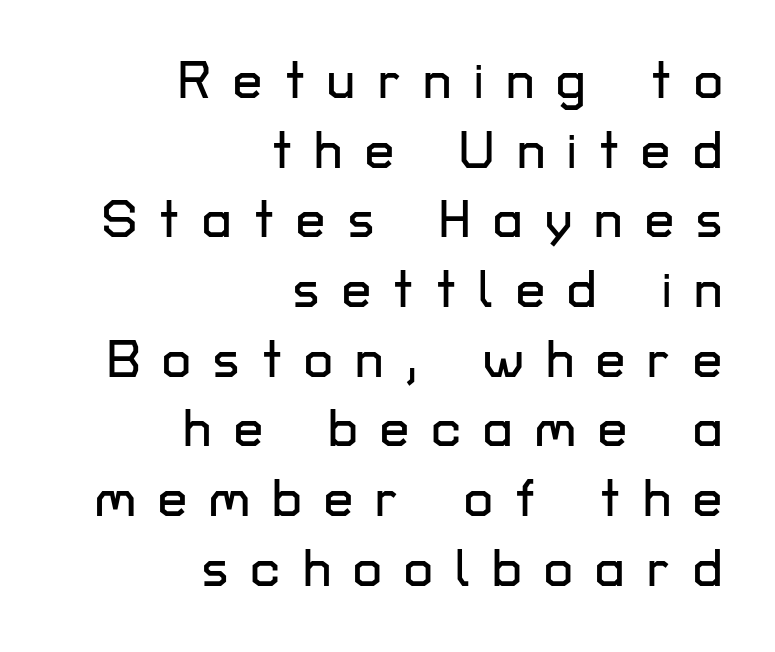
Q: Is the text italic (slanted)? A: No, it is upright.
Q: Is the typeface a serif or a sans-serif typeface? A: Sans-serif.
Q: Is the text underlined? A: No.
Q: How is the paragraph aligned? A: Right-aligned.
Q: Is the spacing between letters normal or unusually wide? A: Unusually wide.
Q: Is the spacing between lines tight, normal or loose? A: Normal.
Q: Width (condensed, normal, or wide)? A: Normal.
Q: Stroke contrast? A: Low.
Q: x-height? A: Medium.
Q: Monospaced? A: No.
